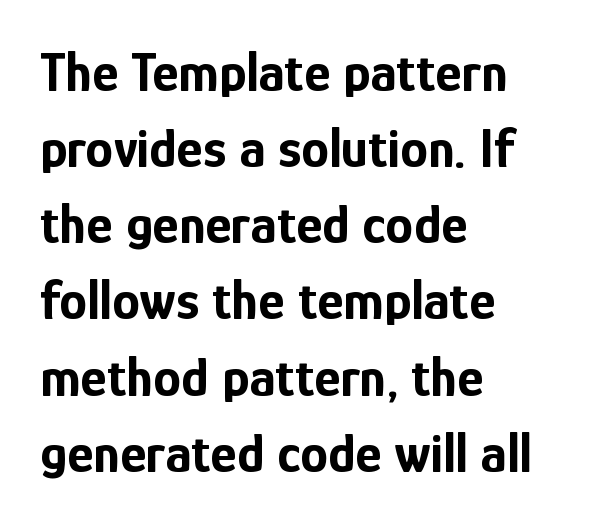
This rendering features lettering with no underline. The rendering keeps characters at their native spacing. The text was rendered using a sans face with plain stroke endings. This block has exactly the height ordinary leading produces. Think of a printed novel: that variable character pitch is what you see here. It's the straight-up-and-down kind of type.
